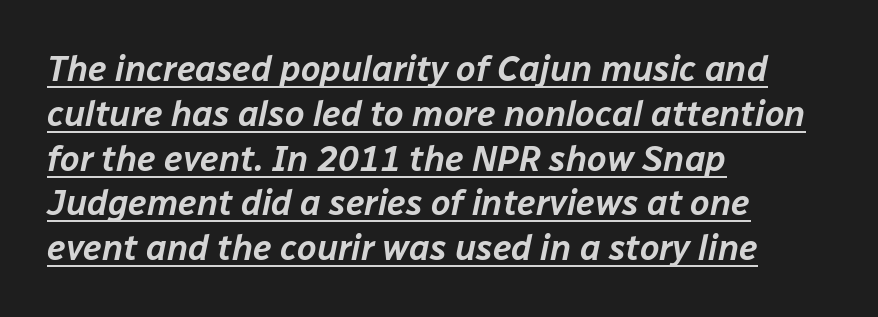
Character widths vary here, with narrow letters taking less room than wide ones. The rendered words wear a rule along their underside. When letters slant like this, we call the style italic. Teacher's note: observe the even left margin — that is flush-left alignment. Evenly set lines give the paragraph a standard silhouette. The line texture is even and compact thanks to regular tracking.
